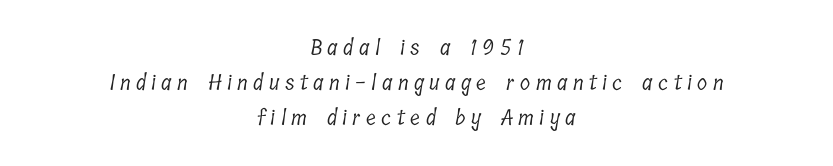
The image shows 21 px text type; set centered, normal line spacing (1.66x), unusually wide letter spacing (+0.26 em), not underlined.
